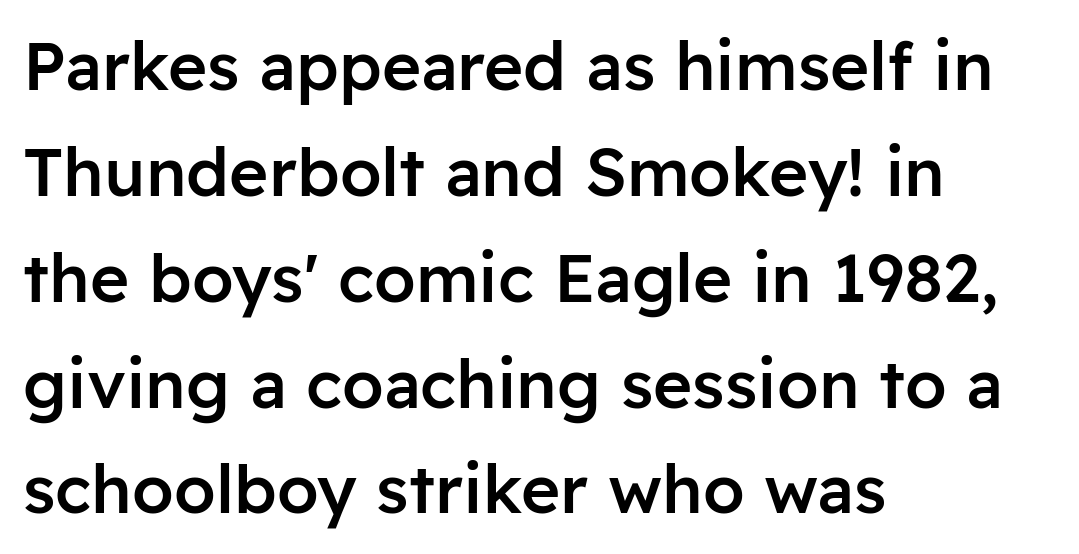
{"serif": "no", "italic": "no", "bold": "semi", "weight": "semibold", "width": "normal", "stroke_contrast": "low", "x_height": "medium", "monospaced": "no", "underline": "no", "align": "left", "line_spacing": "normal", "line_spacing_ratio": 1.58, "letter_spacing": "normal", "letter_spacing_em": 0.0, "glyph_px": 67}
